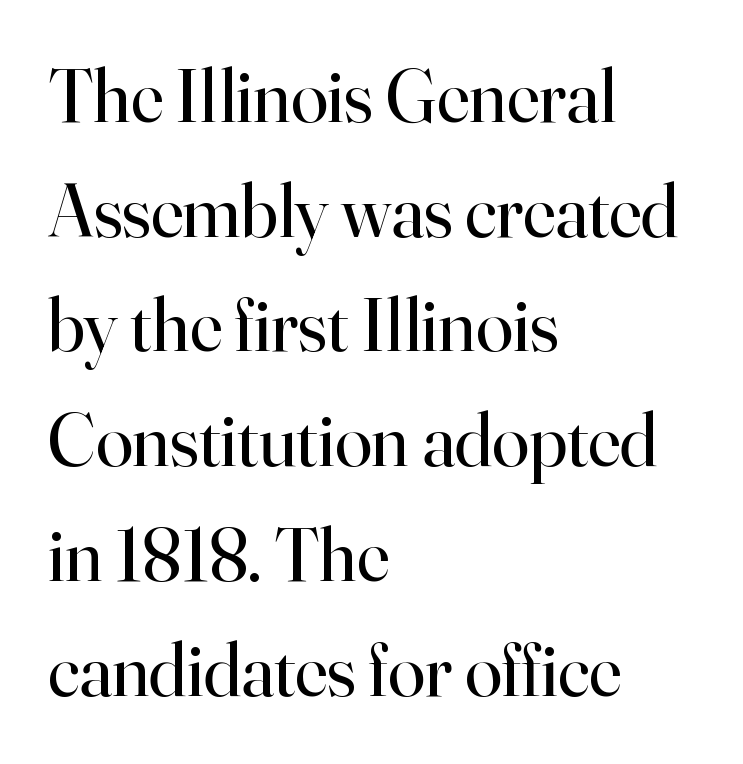
Italic: no, the glyphs are upright roman. The lines are quadded left. Examine the stroke ends and you'll spot serifs. The face looks like a standard text weight, possibly lighter. This sample uses plain, unmodified letter spacing. Each new line begins a customary step beneath the previous one.
